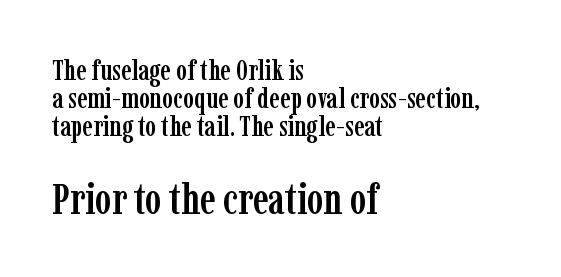
A student would notice the bottom passage is typeset larger than what precedes it. Alignment: flush left. Do the characters align in a grid? No, the font is proportional. This sample trades vertical openness for compactness between lines. There is no visible air inserted between adjacent glyphs. Are there feet on the stems? There are — it's a serif.
